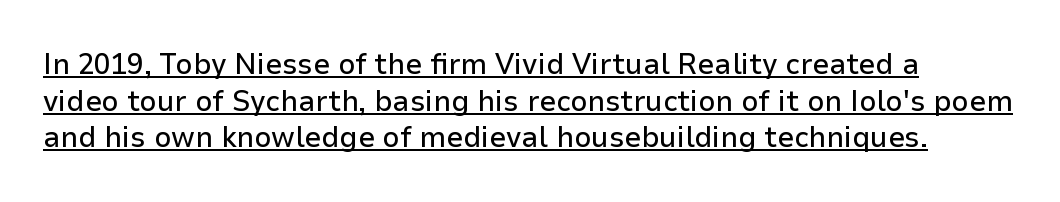
Nope, no serifs anywhere on these letters. The lettering holds an erect, upright posture throughout. This sample carries an underscore along the baseline area. One-word summary of the alignment: left. Nobody touched the tracking dial on this one.
